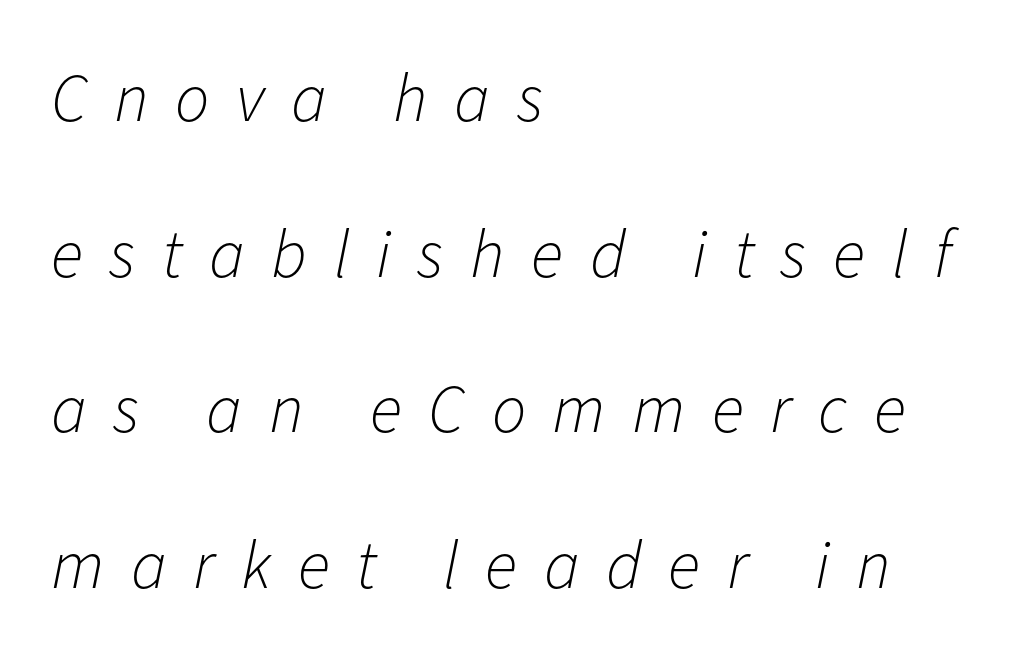
Q: Is the text bold? A: No.
Q: Is the text italic (slanted)? A: Yes, it leans right by about 11 degrees.
Q: Is the text underlined? A: No.
Q: How is the paragraph aligned? A: Left-aligned.
Q: Is the spacing between letters normal or unusually wide? A: Unusually wide.
Q: Is the spacing between lines tight, normal or loose? A: Loose.
Q: Width (condensed, normal, or wide)? A: Normal.
Q: Stroke contrast? A: Low.
Q: x-height? A: Medium.
Q: Monospaced? A: No.
